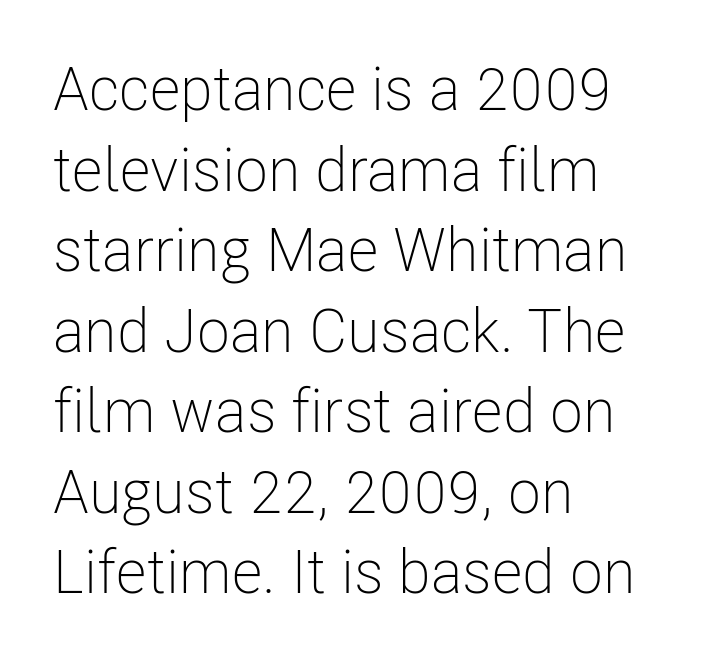
{"serif": "no", "italic": "no", "bold": "no", "weight": "light", "width": "condensed", "stroke_contrast": "low", "x_height": "medium", "monospaced": "no", "underline": "no", "align": "left", "line_spacing": "normal", "line_spacing_ratio": 1.32, "letter_spacing": "normal", "letter_spacing_em": 0.0, "glyph_px": 61}
